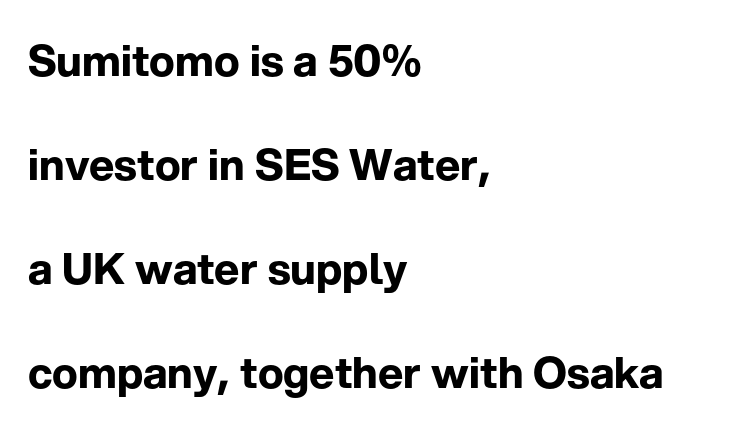
Q: Is the text bold? A: Yes.
Q: Is the text italic (slanted)? A: No, it is upright.
Q: Is the typeface a serif or a sans-serif typeface? A: Sans-serif.
Q: Is the text underlined? A: No.
Q: How is the paragraph aligned? A: Left-aligned.
Q: Is the spacing between letters normal or unusually wide? A: Normal.
Q: Is the spacing between lines tight, normal or loose? A: Loose.
Q: Width (condensed, normal, or wide)? A: Normal.
Q: Stroke contrast? A: Low.
Q: x-height? A: Medium.
Q: Monospaced? A: No.
